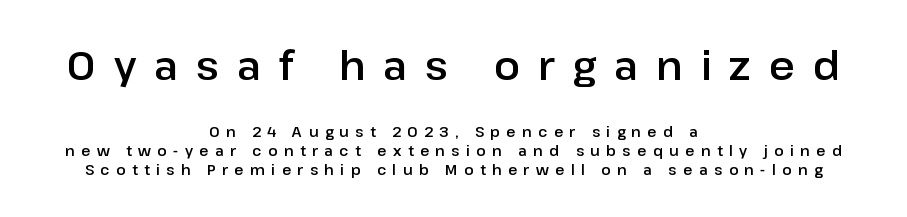
{"serif": "no", "italic": "no", "width": "normal", "stroke_contrast": "low", "x_height": "medium", "monospaced": "no", "underline": "no", "align": "center", "line_spacing": "normal", "line_spacing_ratio": 1.35, "letter_spacing": "wide", "letter_spacing_em": 0.46, "larger_block": "first", "size_ratio": 2.79, "glyph_px": 39}
